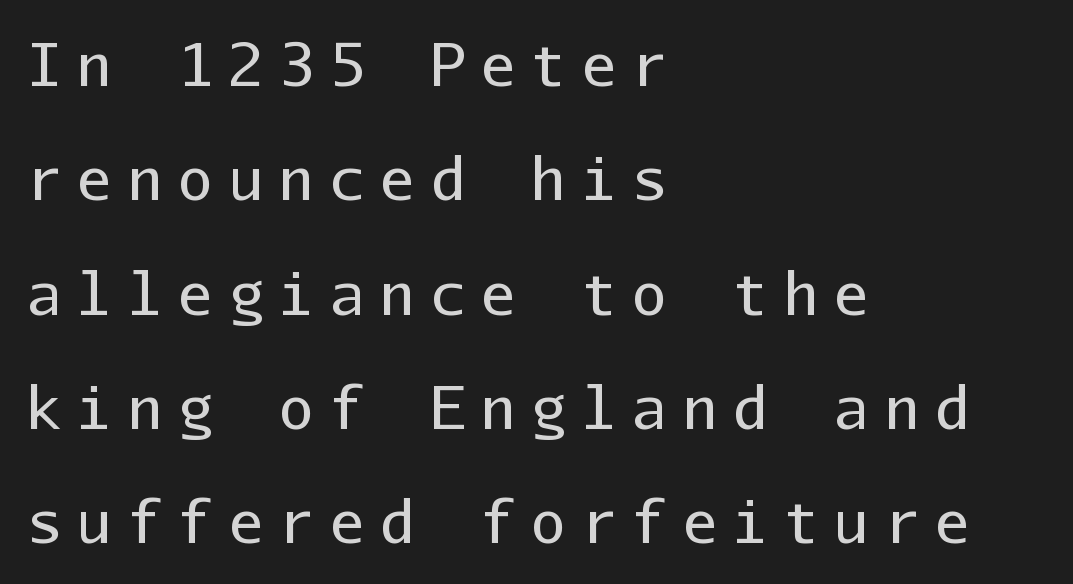
The image shows 58 px regular-weight sans-serif type, upright, monospaced; set left-aligned, loose line spacing (1.97x), unusually wide letter spacing (+0.27 em), not underlined; low stroke contrast and a medium x-height.
